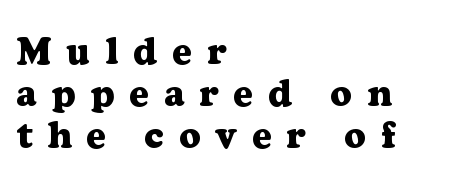
Q: Is the text bold? A: Yes.
Q: Is the text italic (slanted)? A: No, it is upright.
Q: Is the typeface a serif or a sans-serif typeface? A: Serif.
Q: Is the text underlined? A: No.
Q: How is the paragraph aligned? A: Left-aligned.
Q: Is the spacing between letters normal or unusually wide? A: Unusually wide.
Q: Is the spacing between lines tight, normal or loose? A: Tight.
Q: Width (condensed, normal, or wide)? A: Normal.
Q: Stroke contrast? A: Low.
Q: x-height? A: Medium.
Q: Monospaced? A: No.
